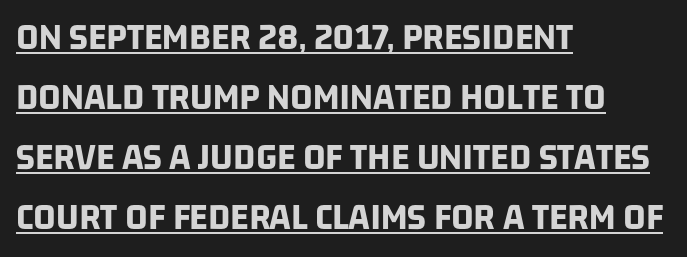
Students, note that the glyphs here touch the page at normal intervals. This sample has the flowing, uneven cadence of proportional lettering. Looks like someone drew a line under every word here. Typographic density is high because the face is bold.
